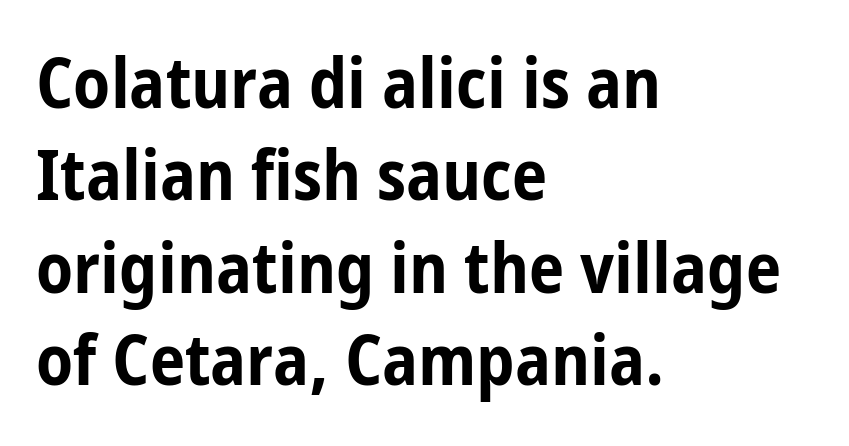
{"serif": "no", "italic": "no", "bold": "yes", "weight": "bold", "width": "condensed", "stroke_contrast": "low", "x_height": "medium", "monospaced": "no", "underline": "no", "align": "left", "line_spacing": "normal", "line_spacing_ratio": 1.3, "letter_spacing": "normal", "letter_spacing_em": 0.0, "glyph_px": 71}
